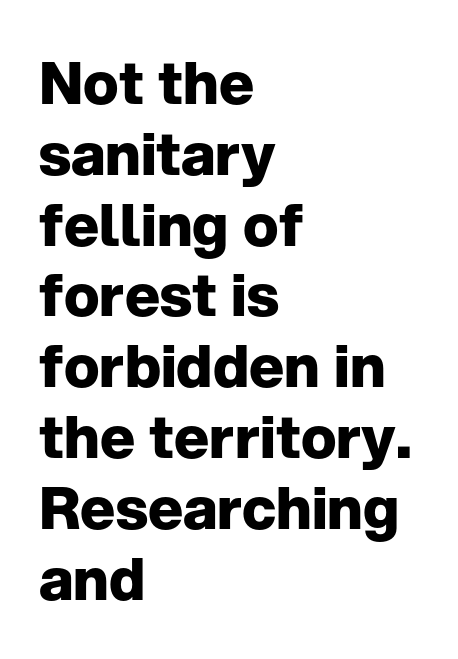
The image shows 59 px heavy sans-serif type, upright; set left-aligned, line spacing 1.2x, normal letter spacing, not underlined; low stroke contrast and a medium x-height.
